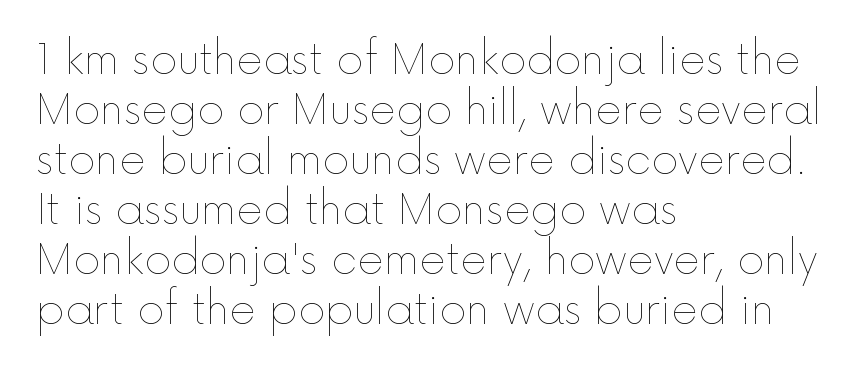
A clean baseline with only descenders dipping below it. All the whitespace from short lines collects on the right. No italicization has been applied; the sample stays upright. Heaviness? Minimal to ordinary, like unemphasized prose. The rendering uses natural spacing where letterforms have individual widths. A typesetter would call this zero additional tracking.
